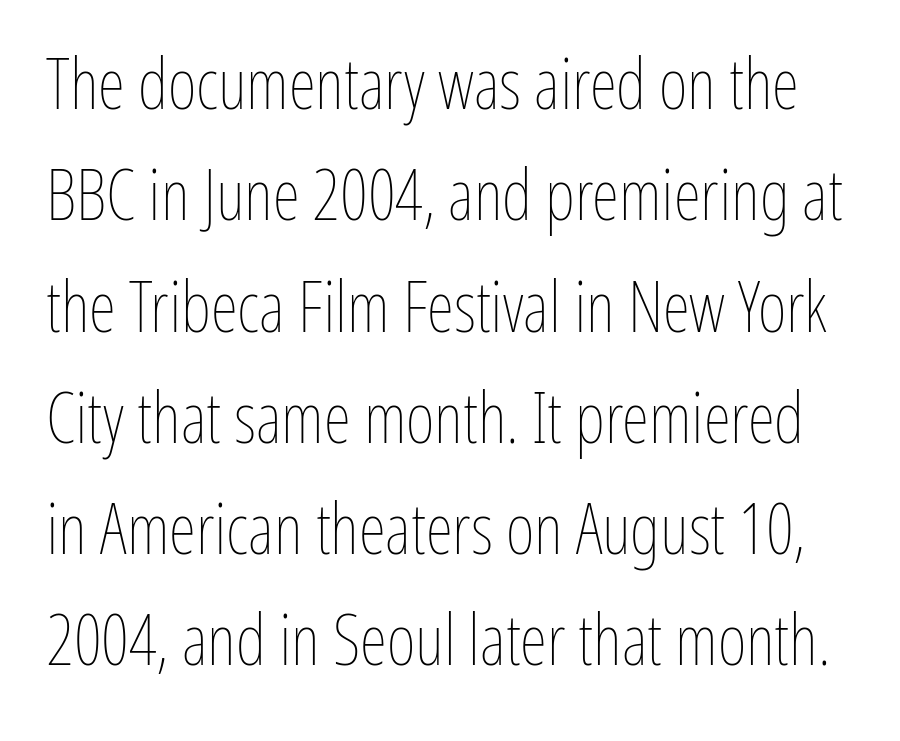
Q: Is the text bold? A: No.
Q: Is the text italic (slanted)? A: No, it is upright.
Q: Is the text underlined? A: No.
Q: Is the spacing between letters normal or unusually wide? A: Normal.
Q: Is the spacing between lines tight, normal or loose? A: Normal.
Q: Width (condensed, normal, or wide)? A: Condensed.
Q: Stroke contrast? A: Low.
Q: x-height? A: Medium.
Q: Monospaced? A: No.
